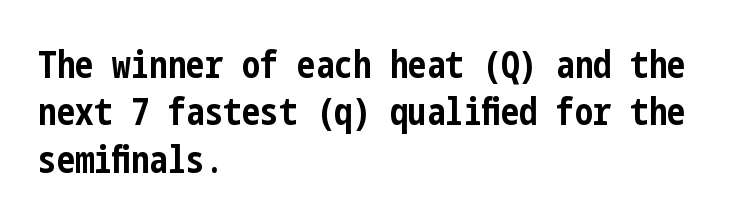
Q: Is the text bold? A: Yes.
Q: Is the text italic (slanted)? A: No, it is upright.
Q: Is the typeface a serif or a sans-serif typeface? A: Sans-serif.
Q: Is the text underlined? A: No.
Q: How is the paragraph aligned? A: Left-aligned.
Q: Is the spacing between letters normal or unusually wide? A: Normal.
Q: Is the spacing between lines tight, normal or loose? A: Normal.
Q: Width (condensed, normal, or wide)? A: Condensed.
Q: Stroke contrast? A: Low.
Q: x-height? A: Medium.
